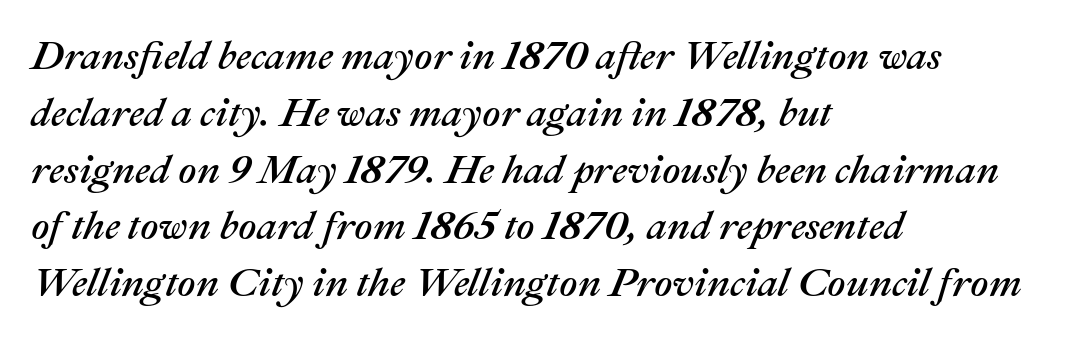
{"italic": "yes", "lean": "right", "slant_degrees": 22, "width": "normal", "stroke_contrast": "medium", "x_height": "medium", "monospaced": "no", "underline": "no", "align": "left", "line_spacing": "normal", "line_spacing_ratio": 1.42, "letter_spacing": "normal", "letter_spacing_em": 0.0, "glyph_px": 40}
